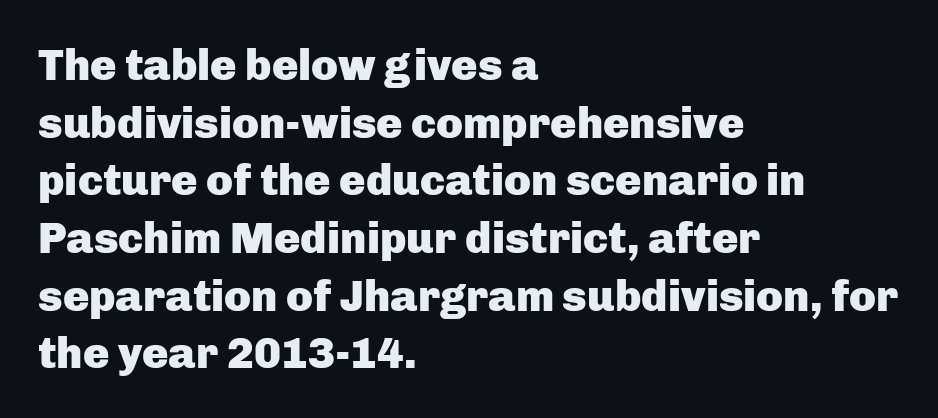
Descenders are the only things crossing below the line. The lettering stays uniformly vertical, giving the passage a roman look. Compared with typical paragraphs, the rows here are spaced about the same. Each letter keeps its own natural width here, so spacing adapts to shape.
